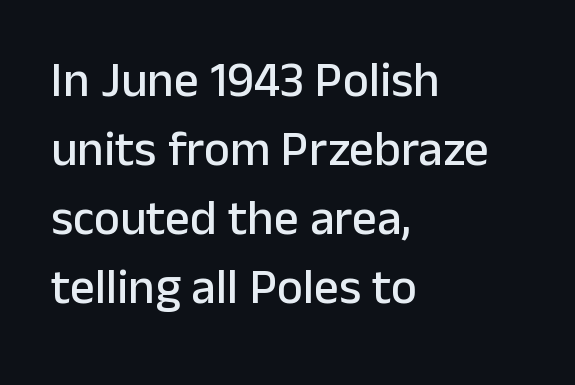
The image shows 49 px sans-serif type, upright; set left-aligned, normal line spacing (1.41x), normal letter spacing, not underlined; low stroke contrast and a medium x-height.
